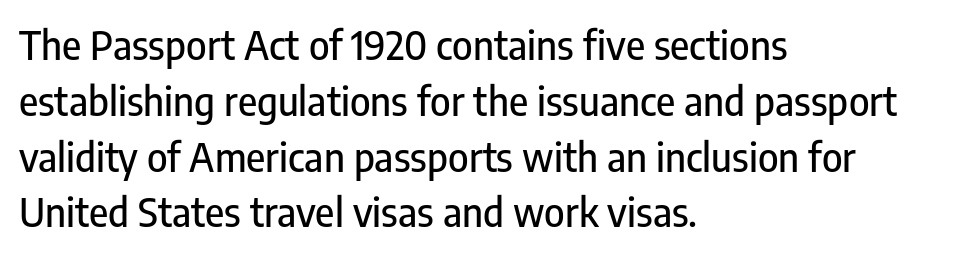
The image shows 39 px condensed sans-serif type, upright; set left-aligned, normal line spacing (1.43x), normal letter spacing, not underlined; low stroke contrast and a medium x-height.
